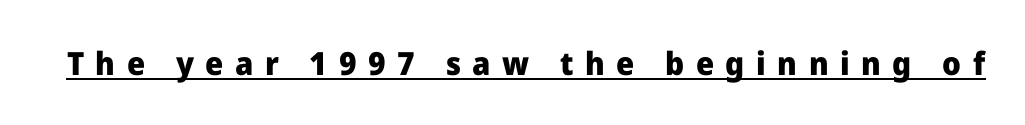
{"serif": "no", "italic": "no", "bold": "yes", "weight": "heavy", "width": "normal", "stroke_contrast": "low", "x_height": "medium", "monospaced": "no", "underline": "yes", "letter_spacing": "wide", "letter_spacing_em": 0.36, "glyph_px": 32}
